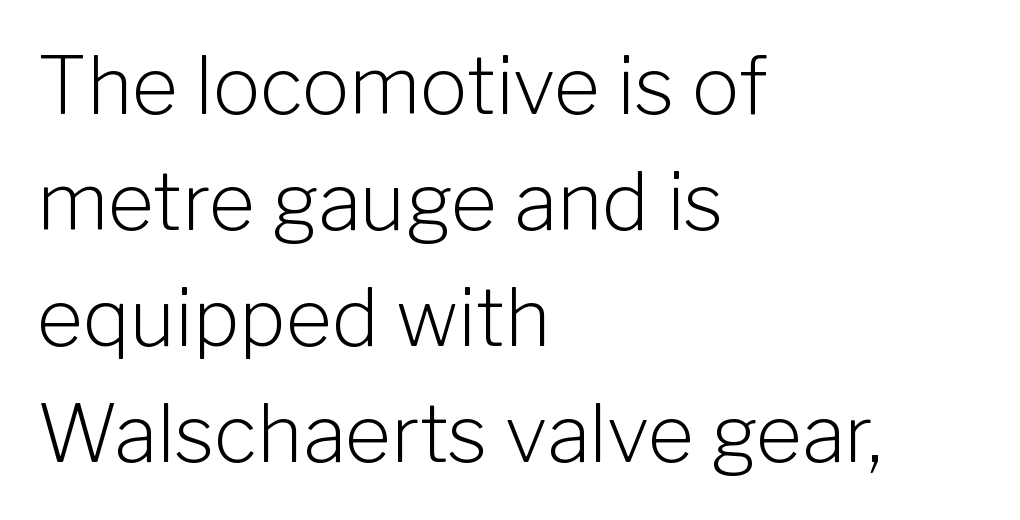
{"serif": "no", "italic": "no", "bold": "no", "weight": "light", "width": "normal", "stroke_contrast": "low", "x_height": "medium", "monospaced": "no", "underline": "no", "align": "left", "line_spacing": "normal", "line_spacing_ratio": 1.47, "letter_spacing": "normal", "letter_spacing_em": 0.0, "glyph_px": 79}
